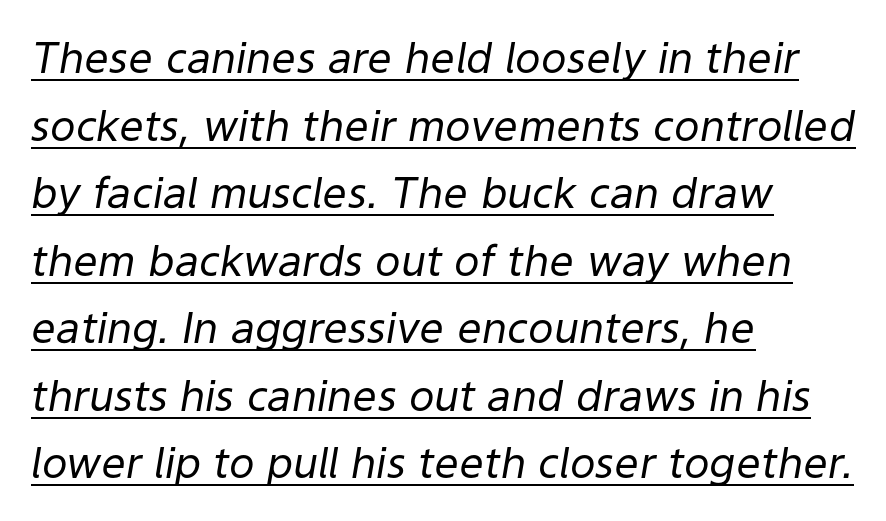
The typography opts for an oblique posture over an upright one. Decoration check: the copy is underlined. In terms of leading, this rendering sits right in the middle. This rendering leaves character spacing at its baseline value.
